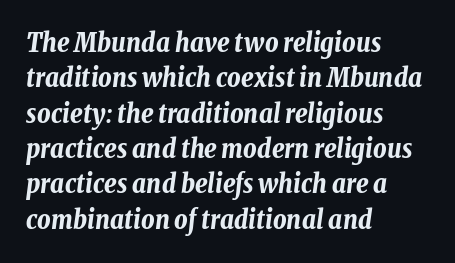
Honestly, the letter spacing is just normal — you wouldn't notice it. Line beginnings align vertically; line endings do not. In terms of posture, this sample is oblique. Typesetter's note: full bold, strokes at maximum text heaviness.
